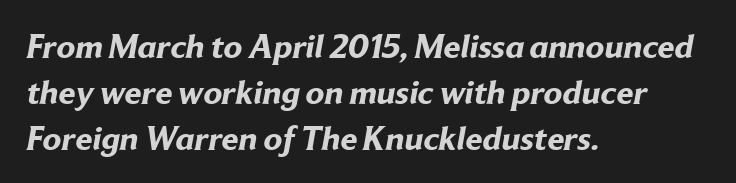
{"serif": "no", "bold": "yes", "weight": "bold", "width": "normal", "stroke_contrast": "low", "x_height": "medium", "monospaced": "no", "underline": "no", "align": "left", "line_spacing": "normal", "line_spacing_ratio": 1.35, "letter_spacing": "normal", "letter_spacing_em": 0.0, "glyph_px": 34}
